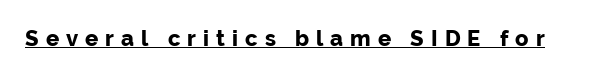
The horizontal fit of the characters is loose and conspicuously gappy. The lettering stays uniformly vertical, giving the passage a roman look. The strokes are fattened all the way to bold. Quick note: underline on.
